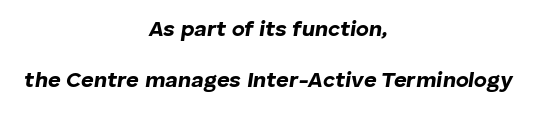
Each line is balanced around a shared central axis. The glyphs have the mass of a bold cut. A typesetter would call this zero additional tracking. The glyphs are unaccompanied by any horizontal stroke below them. A great deal of white space separates one row of letters from the next.
